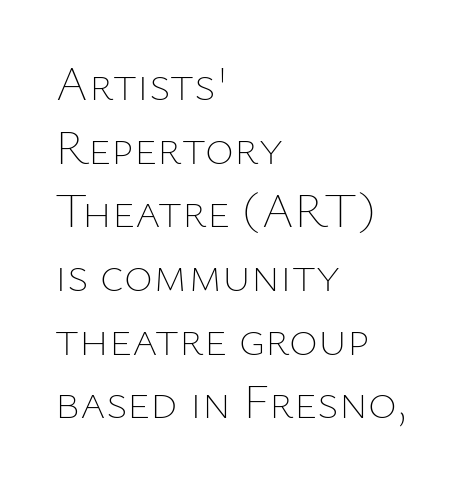
Nothing heavy about these letters — not bold at all. The letters advance in unequal steps, a hallmark of proportional type. Letter spacing: default. Beneath every word, the page is bare. The axis of the letterforms is exactly vertical. Vertical spacing — default.
